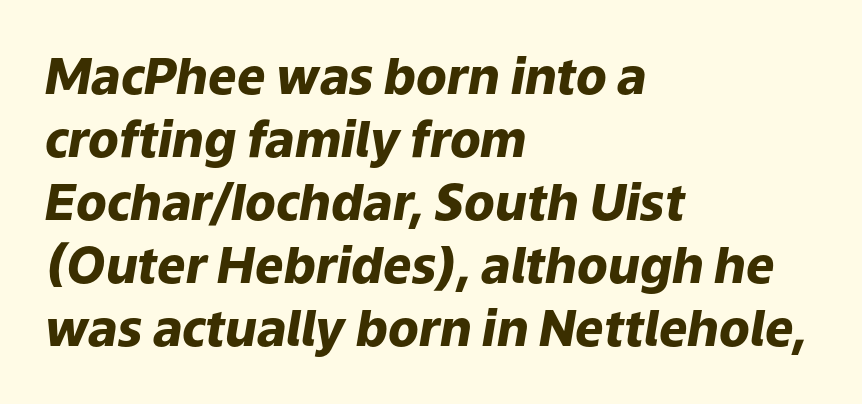
Q: Is the text bold? A: Yes.
Q: Is the text italic (slanted)? A: Yes, it leans right by about 9 degrees.
Q: Is the text underlined? A: No.
Q: How is the paragraph aligned? A: Left-aligned.
Q: Is the spacing between letters normal or unusually wide? A: Normal.
Q: Is the spacing between lines tight, normal or loose? A: Normal.
Q: Width (condensed, normal, or wide)? A: Normal.
Q: Stroke contrast? A: Low.
Q: x-height? A: Medium.
Q: Monospaced? A: No.
